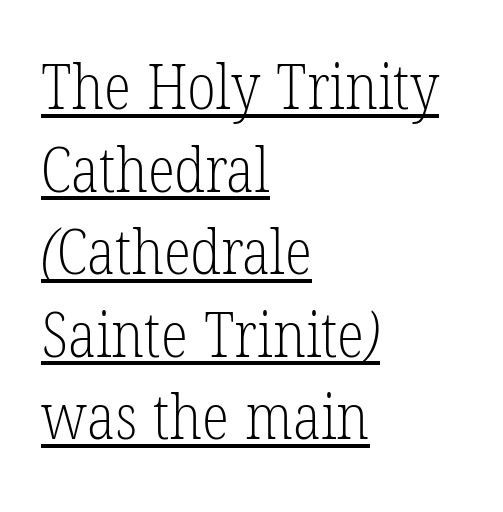
The rag falls on the right side of this text block. These lines are rendered in a variable-pitch font. Interline gaps are of average width in this sample. The strokes carry an ordinary text weight at most. You can see a thin bar hugging the bottom of the glyphs. The type family on display is of the serif kind.
